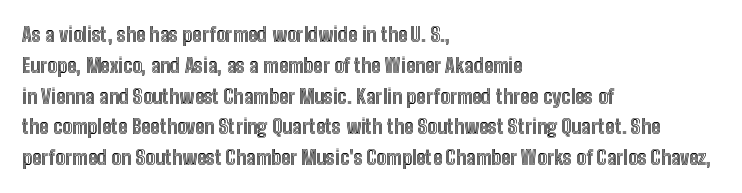
Q: Is the text italic (slanted)? A: No, it is upright.
Q: Is the text underlined? A: No.
Q: How is the paragraph aligned? A: Left-aligned.
Q: Is the spacing between letters normal or unusually wide? A: Normal.
Q: Is the spacing between lines tight, normal or loose? A: Normal.
